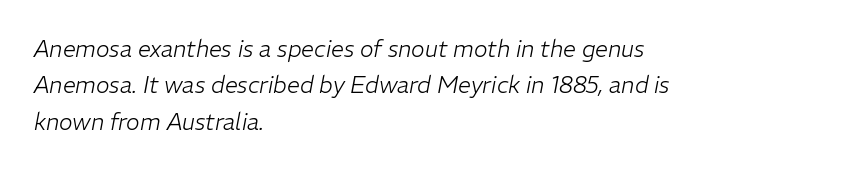
{"italic": "yes", "lean": "right", "slant_degrees": 11, "bold": "no", "underline": "no", "align": "left", "line_spacing": "normal", "line_spacing_ratio": 1.58, "letter_spacing": "normal", "letter_spacing_em": 0.0, "glyph_px": 23}
